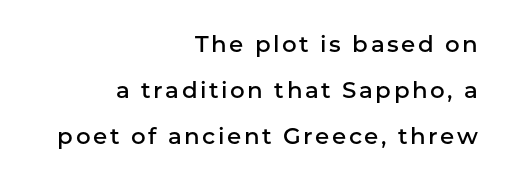
Q: Is the text bold? A: Semi-bold.
Q: Is the text italic (slanted)? A: No, it is upright.
Q: Is the text underlined? A: No.
Q: How is the paragraph aligned? A: Right-aligned.
Q: Is the spacing between lines tight, normal or loose? A: Loose.
